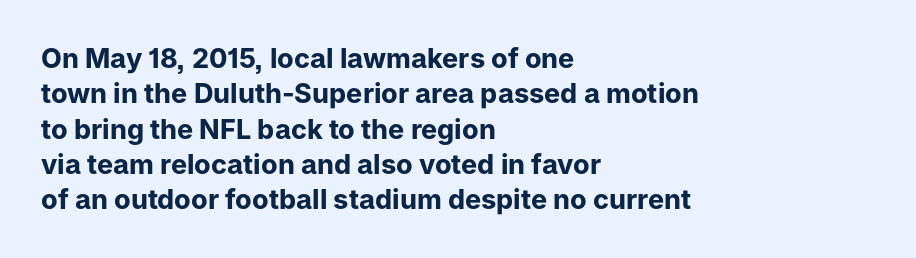
Q: Is the text bold? A: Yes.
Q: Is the text italic (slanted)? A: No, it is upright.
Q: Is the text underlined? A: No.
Q: How is the paragraph aligned? A: Left-aligned.
Q: Is the spacing between letters normal or unusually wide? A: Normal.
Q: Is the spacing between lines tight, normal or loose? A: Normal.
